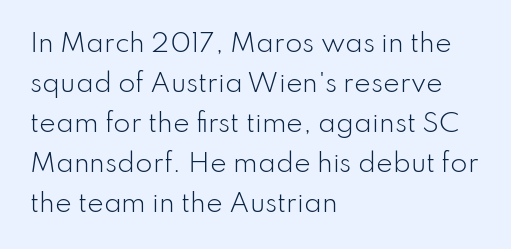
The image shows 25 px text type, upright; set left-aligned, normal line spacing (1.6x), normal letter spacing, not underlined.
